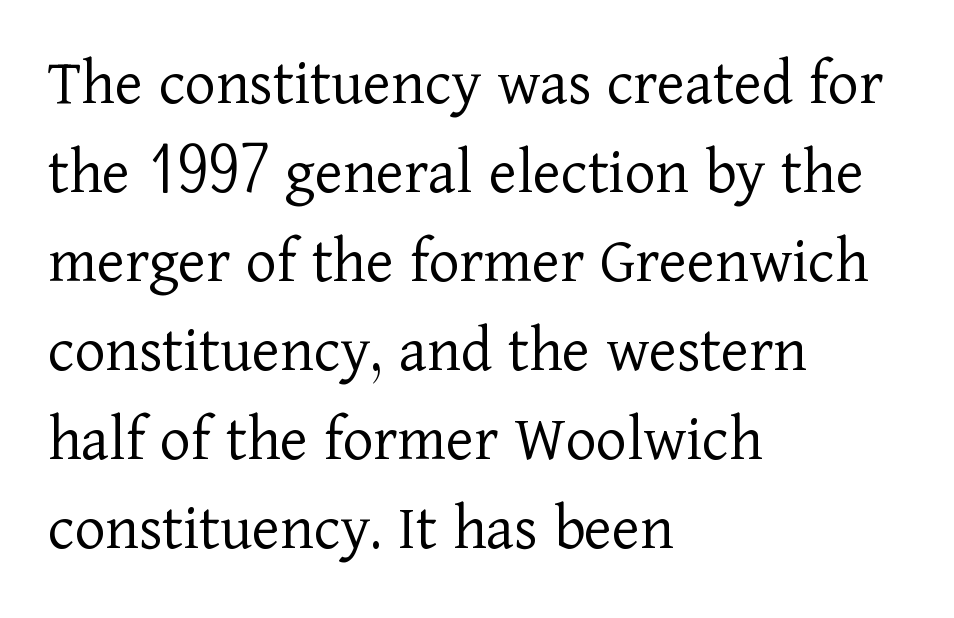
The image shows 66 px light serif type, upright; set left-aligned, normal line spacing (1.35x), normal letter spacing, not underlined; low stroke contrast and a medium x-height.
